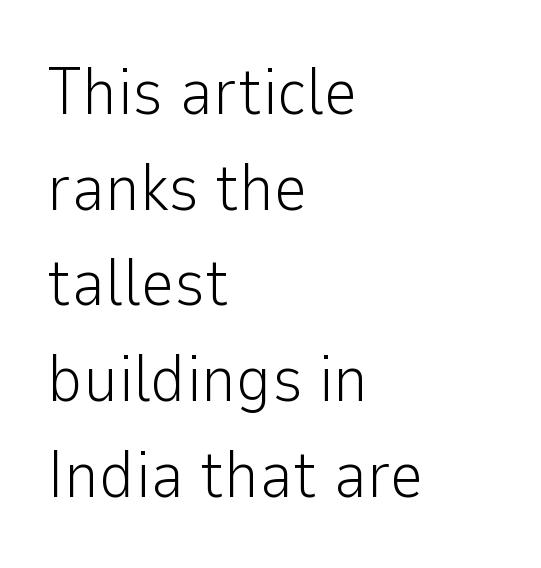
The image shows 66 px light sans-serif type, upright; set left-aligned, normal line spacing (1.45x), normal letter spacing, not underlined; low stroke contrast and a medium x-height.
